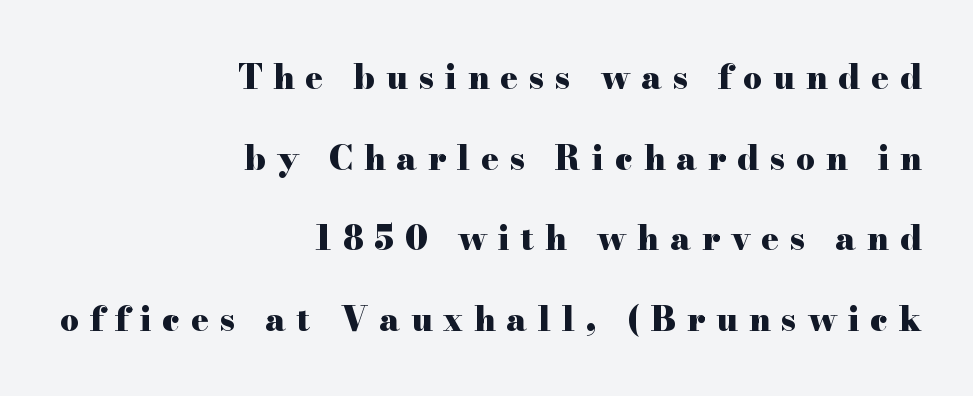
{"serif": "yes", "italic": "no", "bold": "yes", "weight": "heavy", "width": "wide", "stroke_contrast": "high", "x_height": "small", "monospaced": "no", "underline": "no", "align": "right", "line_spacing": "loose", "line_spacing_ratio": 2.44, "letter_spacing": "wide", "letter_spacing_em": 0.33, "glyph_px": 33}
